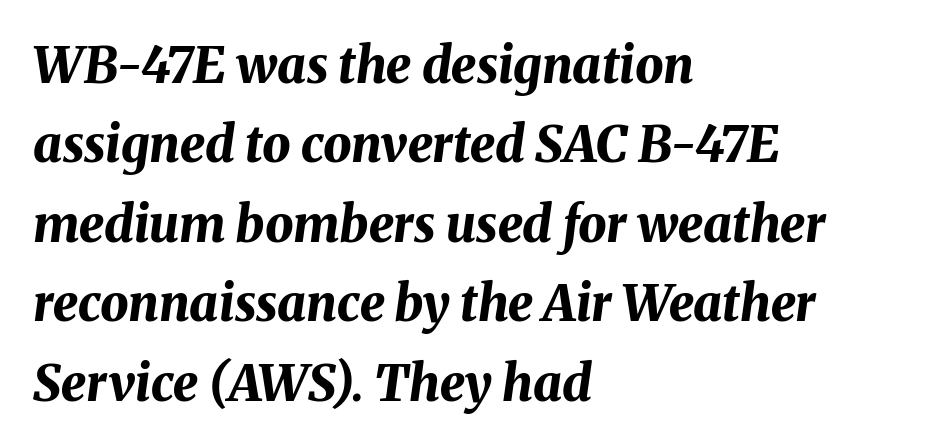
Q: Is the text bold? A: Yes.
Q: Is the text italic (slanted)? A: Yes, it leans right by about 8 degrees.
Q: Is the text underlined? A: No.
Q: How is the paragraph aligned? A: Left-aligned.
Q: Is the spacing between letters normal or unusually wide? A: Normal.
Q: Is the spacing between lines tight, normal or loose? A: Normal.
Q: Width (condensed, normal, or wide)? A: Normal.
Q: Stroke contrast? A: Medium.
Q: x-height? A: Medium.
Q: Monospaced? A: No.
